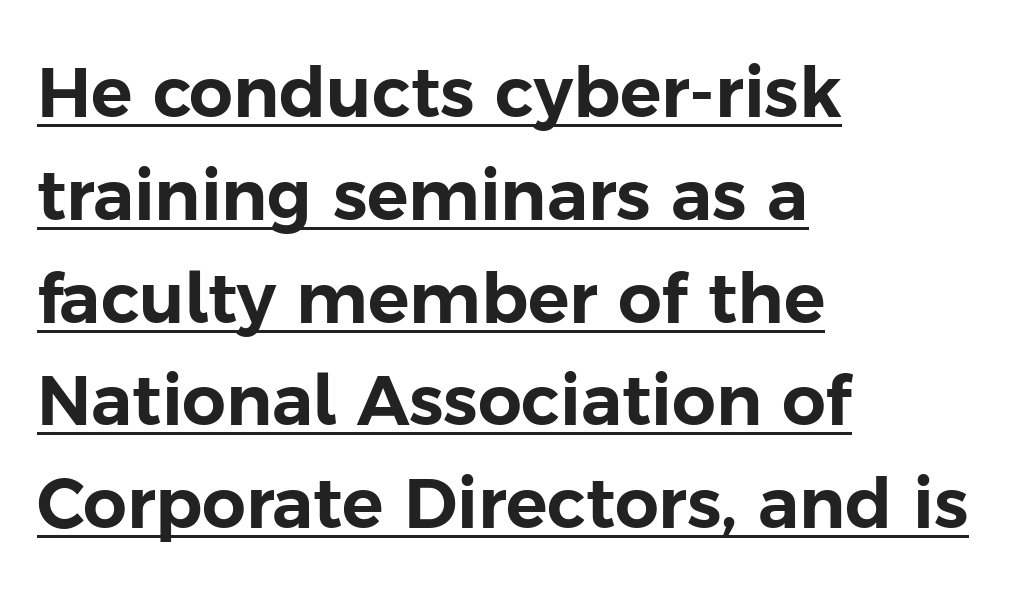
Spacing between characters is what you'd get straight out of the box. The passage shown is typeset with a sans-serif family. When letters stand straight like this, we call the style roman or upright. The leading is moderate, giving the passage an even texture. Is the block centered? No — it sits flush against the left margin.
